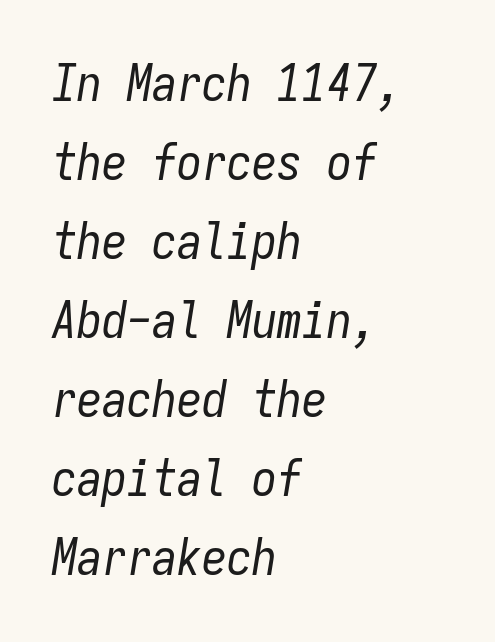
{"italic": "yes", "lean": "right", "slant_degrees": 9, "bold": "no", "weight": "regular", "width": "condensed", "stroke_contrast": "low", "x_height": "medium", "monospaced": "yes", "underline": "no", "align": "left", "line_spacing": "normal", "line_spacing_ratio": 1.58, "letter_spacing": "normal", "letter_spacing_em": 0.0, "glyph_px": 50}
